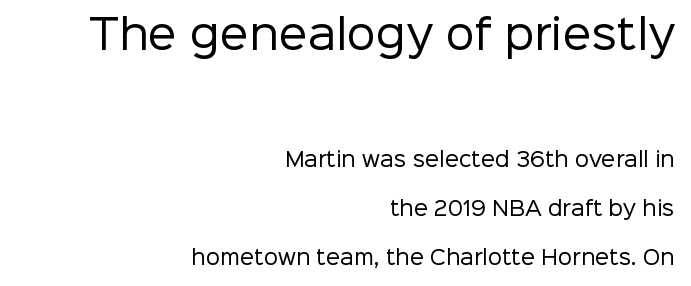
Q: Is the text bold? A: No.
Q: Is the text italic (slanted)? A: No, it is upright.
Q: Is the typeface a serif or a sans-serif typeface? A: Sans-serif.
Q: Is the text underlined? A: No.
Q: How is the paragraph aligned? A: Right-aligned.
Q: Is the spacing between letters normal or unusually wide? A: Normal.
Q: Is the spacing between lines tight, normal or loose? A: Loose.
Q: Which block of text is set in a larger size, the first (top) or the second (bottom)? A: The first (top) one.
Q: Width (condensed, normal, or wide)? A: Normal.
Q: Stroke contrast? A: Low.
Q: x-height? A: Medium.
Q: Monospaced? A: No.
